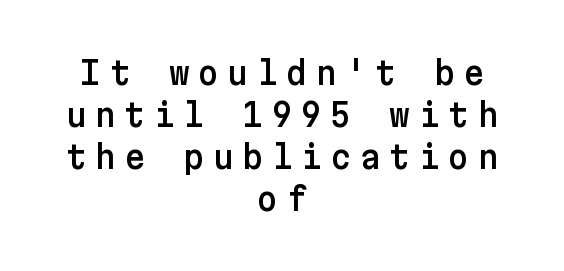
The image shows 32 px sans-serif type, upright; set centered, normal line spacing (1.31x), unusually wide letter spacing (+0.27 em), not underlined; low stroke contrast and a medium x-height.
